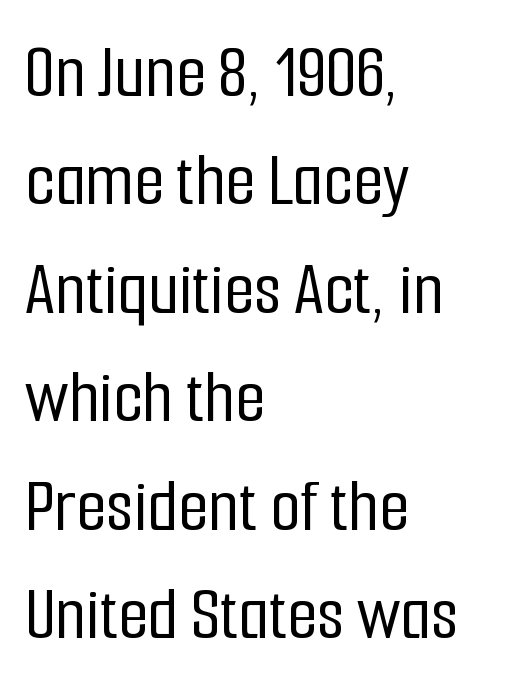
The image shows 78 px condensed sans-serif type, upright; set left-aligned, normal line spacing (1.39x), normal letter spacing, not underlined; low stroke contrast and a medium x-height.
